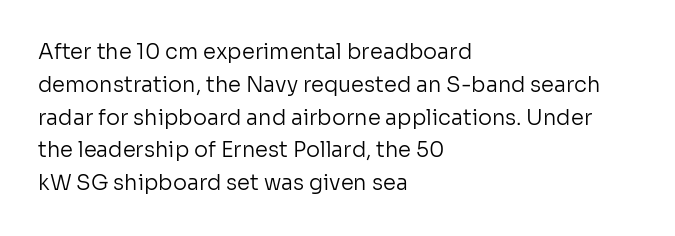
Q: Is the text bold? A: No.
Q: Is the text italic (slanted)? A: No, it is upright.
Q: Is the text underlined? A: No.
Q: How is the paragraph aligned? A: Left-aligned.
Q: Is the spacing between letters normal or unusually wide? A: Normal.
Q: Is the spacing between lines tight, normal or loose? A: Normal.
